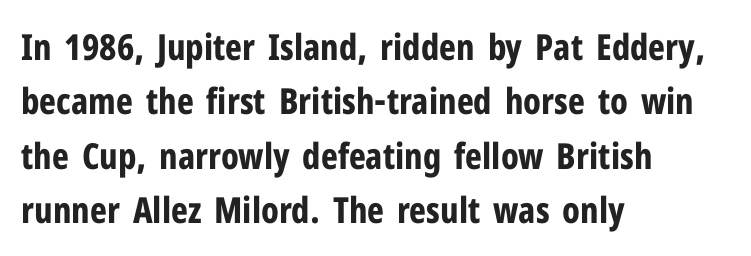
Q: Is the text bold? A: Yes.
Q: Is the text italic (slanted)? A: No, it is upright.
Q: Is the typeface a serif or a sans-serif typeface? A: Sans-serif.
Q: Is the text underlined? A: No.
Q: How is the paragraph aligned? A: Left-aligned.
Q: Is the spacing between letters normal or unusually wide? A: Normal.
Q: Is the spacing between lines tight, normal or loose? A: Normal.
Q: Width (condensed, normal, or wide)? A: Condensed.
Q: Stroke contrast? A: Low.
Q: x-height? A: Medium.
Q: Monospaced? A: No.
